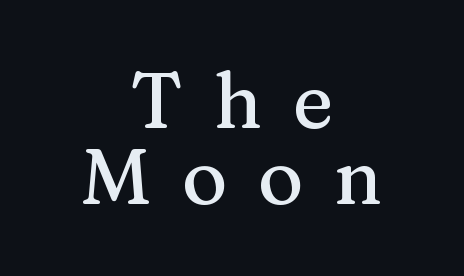
The image shows 78 px serif type, upright; set centered, tight line spacing (0.98x), unusually wide letter spacing (+0.39 em), not underlined; medium stroke contrast and a medium x-height.
